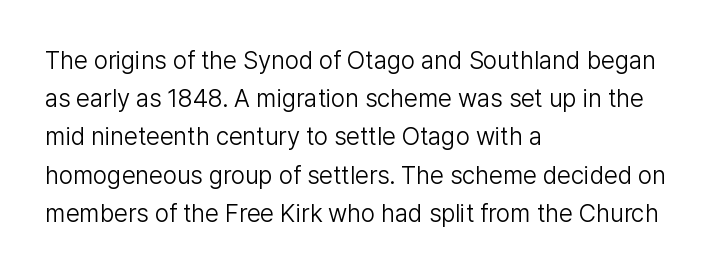
The image shows 25 px text type, upright; set left-aligned, normal line spacing (1.53x), normal letter spacing, not underlined.
